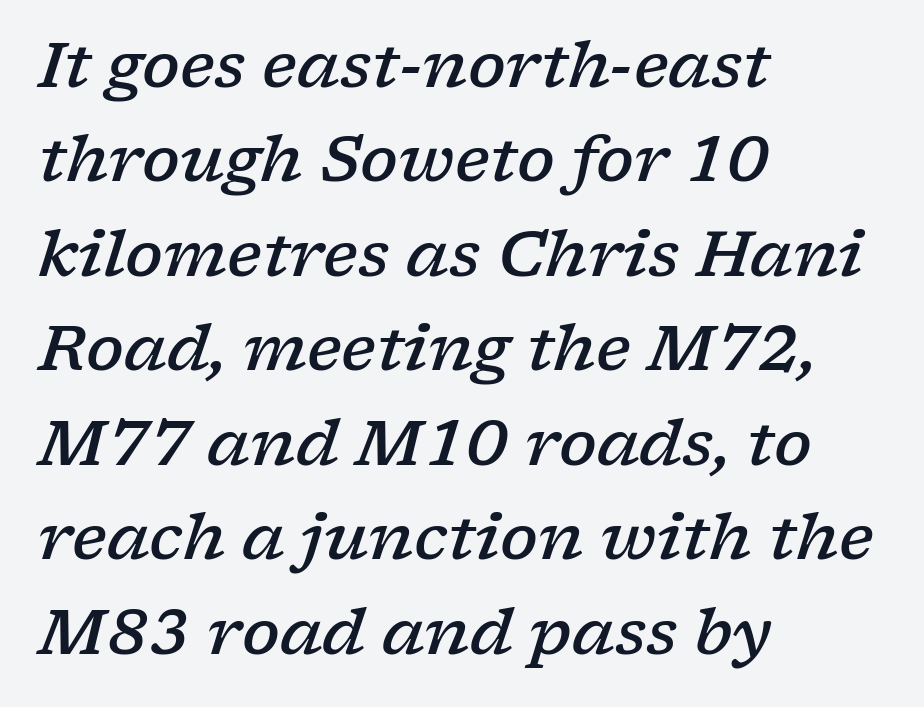
Q: Is the text bold? A: Semi-bold.
Q: Is the text italic (slanted)? A: Yes, it leans right by about 17 degrees.
Q: Is the typeface a serif or a sans-serif typeface? A: Serif.
Q: Is the text underlined? A: No.
Q: How is the paragraph aligned? A: Left-aligned.
Q: Is the spacing between letters normal or unusually wide? A: Normal.
Q: Is the spacing between lines tight, normal or loose? A: Normal.
Q: Width (condensed, normal, or wide)? A: Wide.
Q: Stroke contrast? A: Low.
Q: x-height? A: Medium.
Q: Monospaced? A: No.
